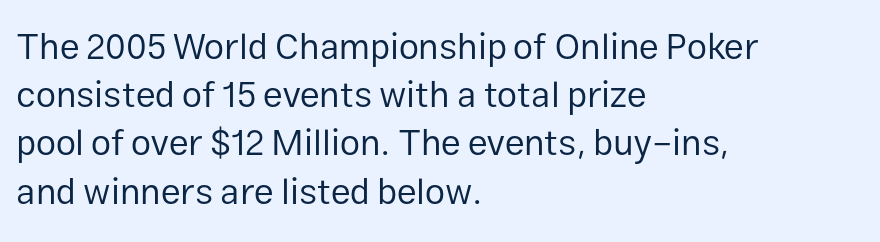
Q: Is the text bold? A: No.
Q: Is the text italic (slanted)? A: No, it is upright.
Q: Is the typeface a serif or a sans-serif typeface? A: Sans-serif.
Q: Is the text underlined? A: No.
Q: How is the paragraph aligned? A: Left-aligned.
Q: Is the spacing between letters normal or unusually wide? A: Normal.
Q: Is the spacing between lines tight, normal or loose? A: Normal.
Q: Width (condensed, normal, or wide)? A: Normal.
Q: Stroke contrast? A: Low.
Q: x-height? A: Medium.
Q: Monospaced? A: No.
